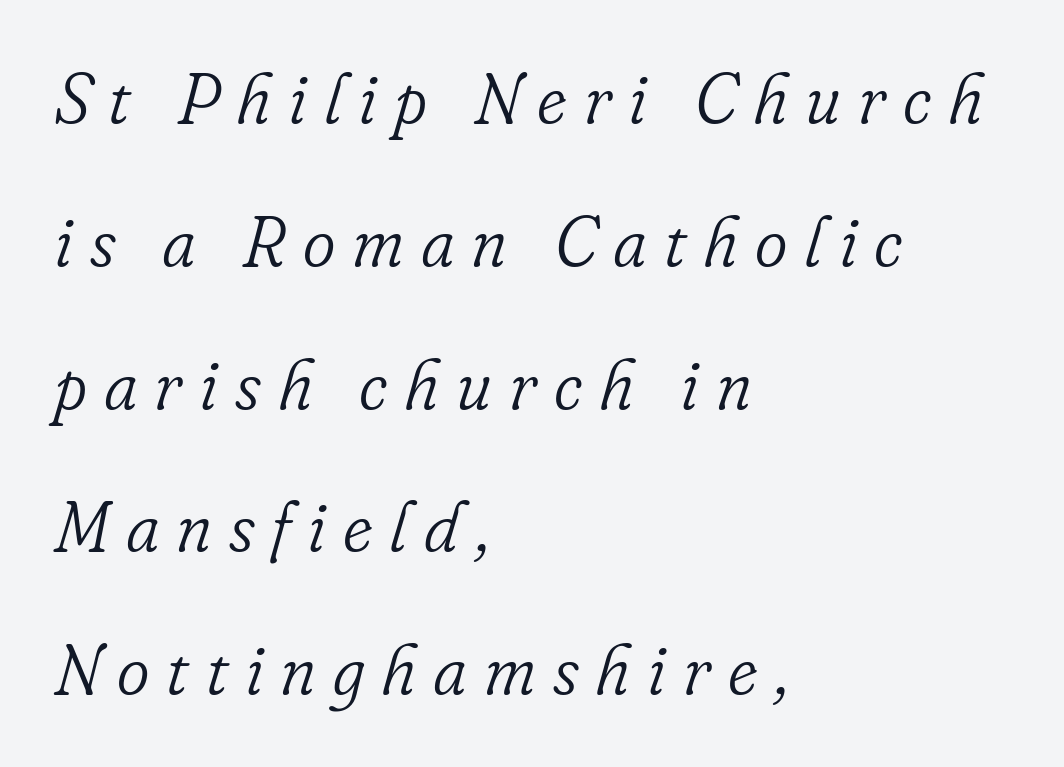
A bare baseline throughout the passage. Layout note: lines flush left. Stroke terminals: seriffed. Emphasis-style slanted type is in use. The typesetting does not lean heavy: it is not bold. These lines stand farther apart than default settings would place them.
